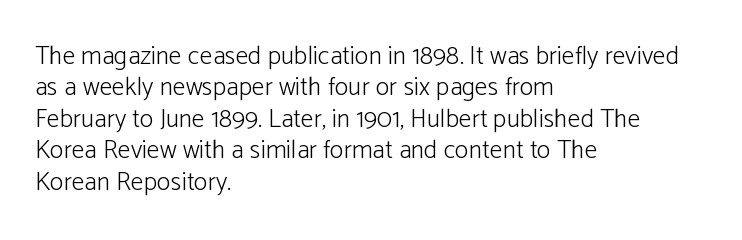
The image shows 26 px text type, upright; set left-aligned, line spacing 1.21x, normal letter spacing, not underlined.
